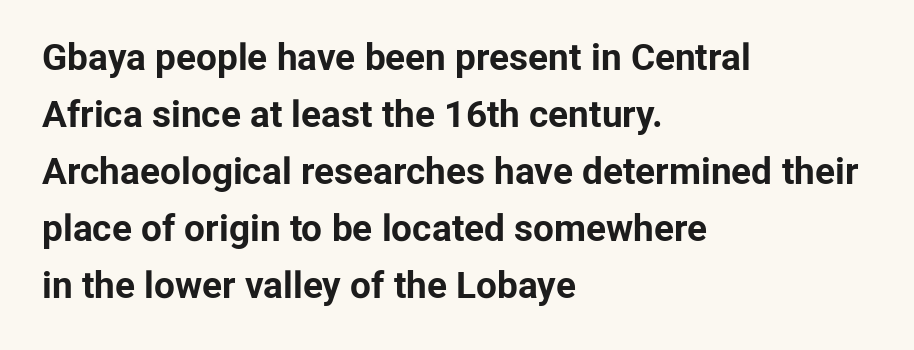
Nothing sits at the stroke ends, so this counts as sans-serif. This rendering leaves character spacing at its baseline value. The compositor pushed each line to the left boundary. These lines are rendered in a variable-pitch font. Students, this is bold: see how much ink each stroke carries.
